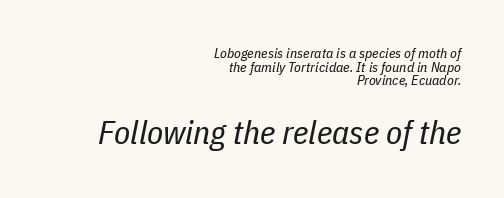
The image shows 33 px regular-weight, condensed type, italic (leaning right); set right-aligned, tight line spacing (0.97x), normal letter spacing, not underlined; the second (bottom) block is 2.36x larger; low stroke contrast and a medium x-height.
